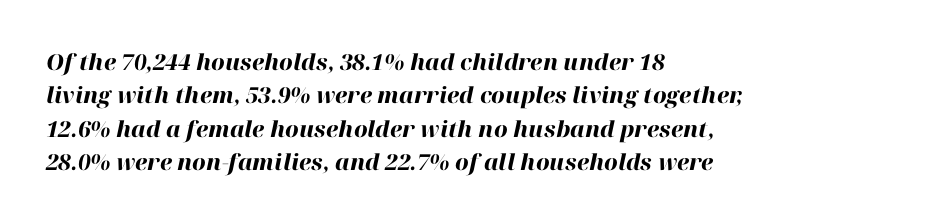
{"italic": "yes", "lean": "right", "slant_degrees": 12, "bold": "yes", "underline": "no", "align": "left", "line_spacing": "normal", "line_spacing_ratio": 1.52, "letter_spacing": "normal", "letter_spacing_em": 0.0, "glyph_px": 22}
